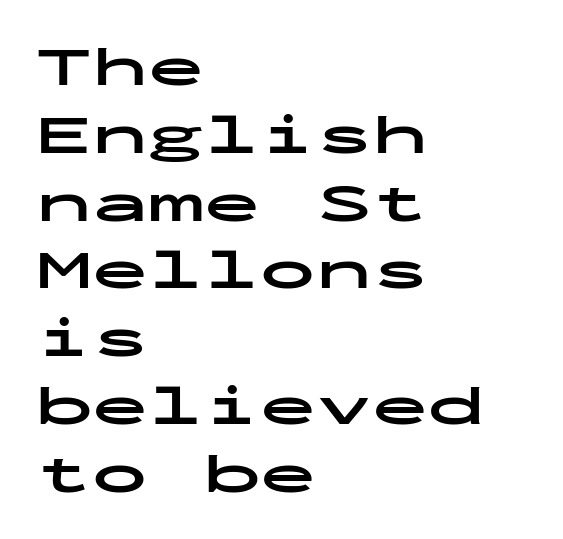
Nope, not italic — everything's standing straight. No feet cap the strokes, marking this as sans-serif type. Short and long lines alike share a common starting point at left. Check under the words: just untouched page. These lines carry a lot of weight — the face is fully bold. A typesetter would call this zero additional tracking.
